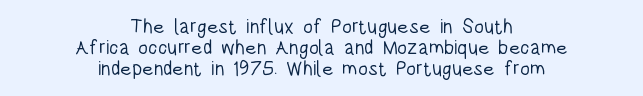
Q: Is the text bold? A: No.
Q: Is the text italic (slanted)? A: No, it is upright.
Q: Is the text underlined? A: No.
Q: How is the paragraph aligned? A: Centered.
Q: Is the spacing between letters normal or unusually wide? A: Normal.
Q: Is the spacing between lines tight, normal or loose? A: Tight.
